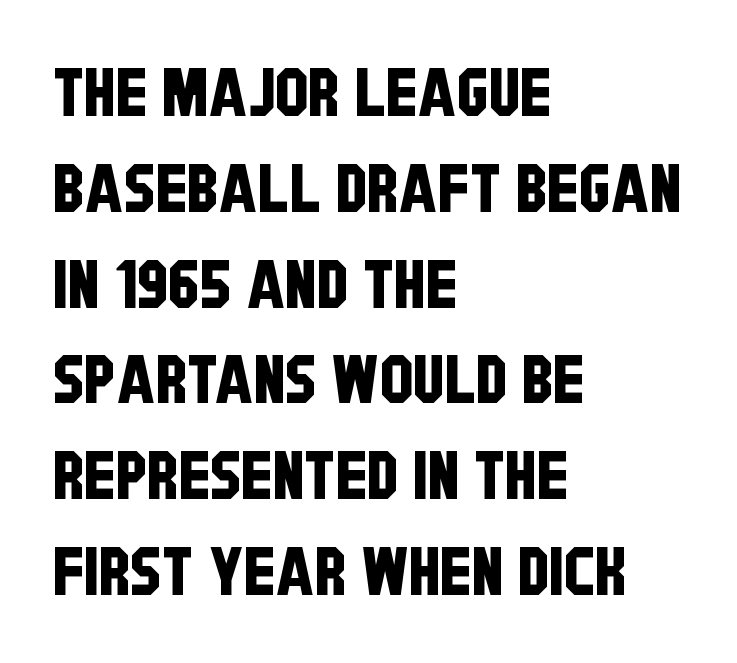
{"serif": "no", "width": "condensed", "stroke_contrast": "low", "x_height": "large", "monospaced": "no", "underline": "no", "align": "left", "line_spacing": "normal", "line_spacing_ratio": 1.43, "letter_spacing": "normal", "letter_spacing_em": 0.0, "glyph_px": 67}
